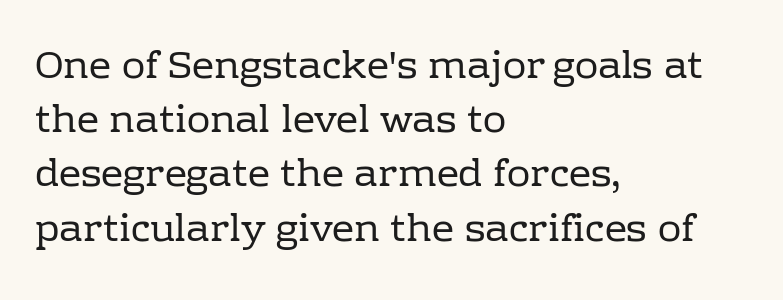
{"serif": "yes", "italic": "no", "bold": "no", "weight": "regular", "width": "normal", "stroke_contrast": "low", "x_height": "medium", "monospaced": "no", "underline": "no", "align": "left", "line_spacing": "normal", "line_spacing_ratio": 1.39, "letter_spacing": "normal", "letter_spacing_em": 0.0, "glyph_px": 39}
